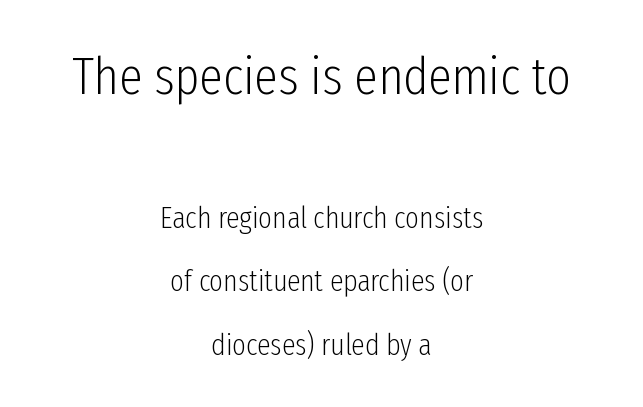
A typesetter would call this zero additional tracking. Unlike italic type, these characters show no tilt at all. Is this a fixed-width face? No — the glyphs have proportional, varying widths. The typesetting does not lean heavy: it is not bold. Compare the two chunks: the upper has the greater cap height.
